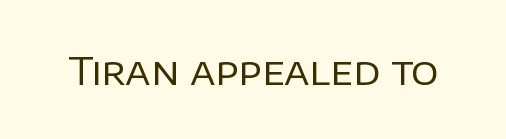
{"serif": "no", "italic": "no", "bold": "no", "weight": "regular", "width": "normal", "stroke_contrast": "low", "x_height": "large", "monospaced": "no", "underline": "no", "letter_spacing": "normal", "letter_spacing_em": 0.0, "glyph_px": 38}
